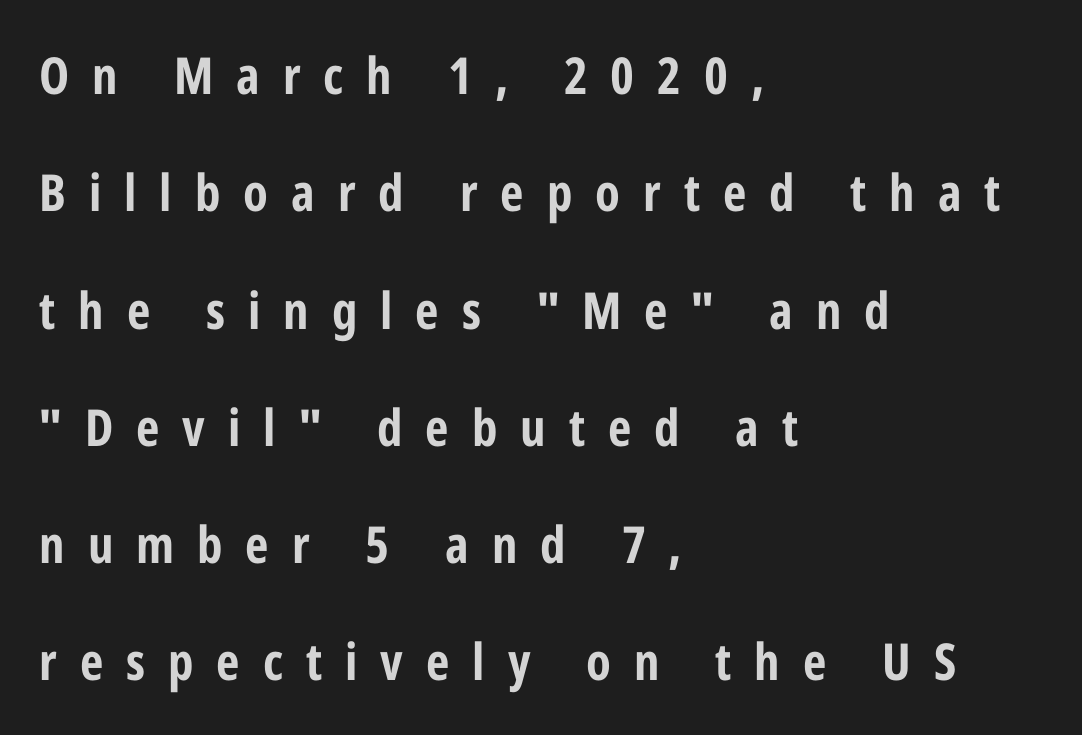
Tracking here is generous; glyphs stand well apart from one another. Decoration check: the copy has no underline. All the whitespace from short lines collects on the right. I'd describe the lettering as bold — thick and assertive.
